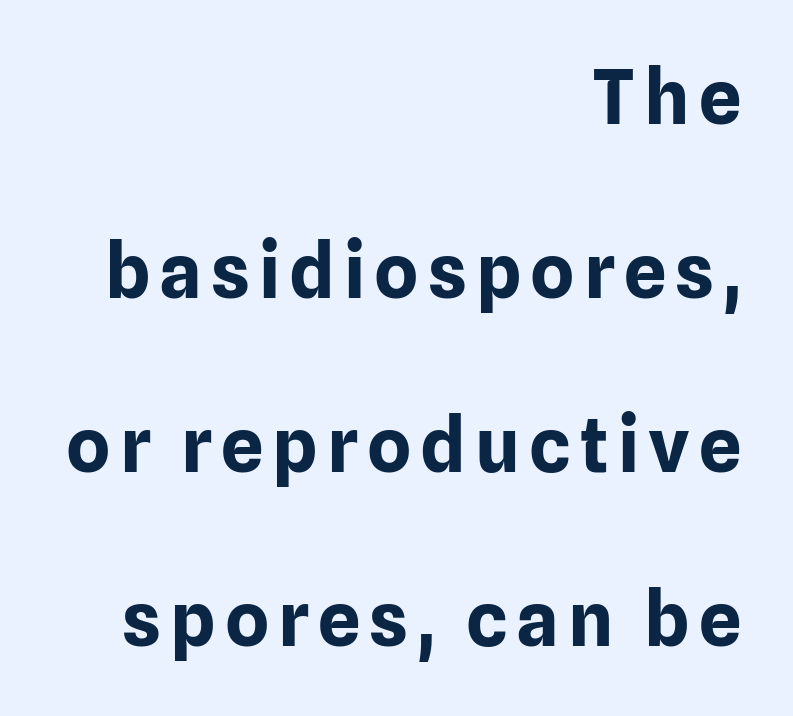
Q: Is the text bold? A: Yes.
Q: Is the text italic (slanted)? A: No, it is upright.
Q: Is the typeface a serif or a sans-serif typeface? A: Sans-serif.
Q: Is the text underlined? A: No.
Q: How is the paragraph aligned? A: Right-aligned.
Q: Is the spacing between lines tight, normal or loose? A: Loose.
Q: Width (condensed, normal, or wide)? A: Normal.
Q: Stroke contrast? A: Low.
Q: x-height? A: Medium.
Q: Monospaced? A: No.
